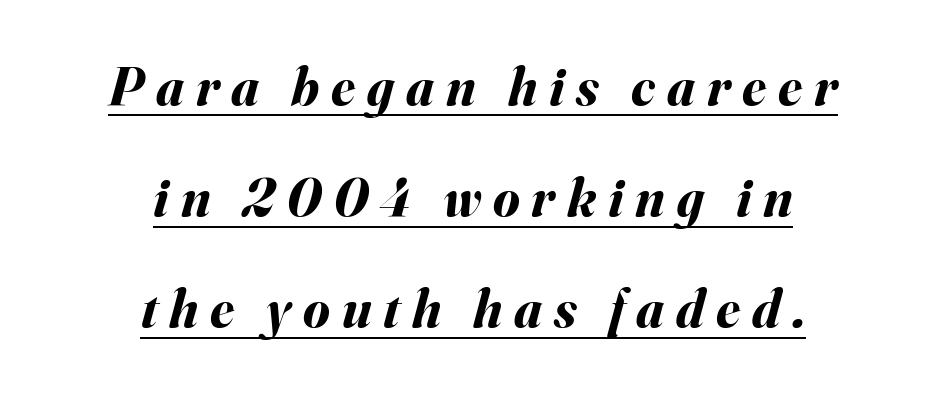
Q: Is the text bold? A: Yes.
Q: Is the text italic (slanted)? A: Yes, it leans right by about 16 degrees.
Q: Is the text underlined? A: Yes.
Q: How is the paragraph aligned? A: Centered.
Q: Is the spacing between letters normal or unusually wide? A: Unusually wide.
Q: Is the spacing between lines tight, normal or loose? A: Loose.
Q: Width (condensed, normal, or wide)? A: Normal.
Q: Stroke contrast? A: Medium.
Q: x-height? A: Small.
Q: Monospaced? A: No.
